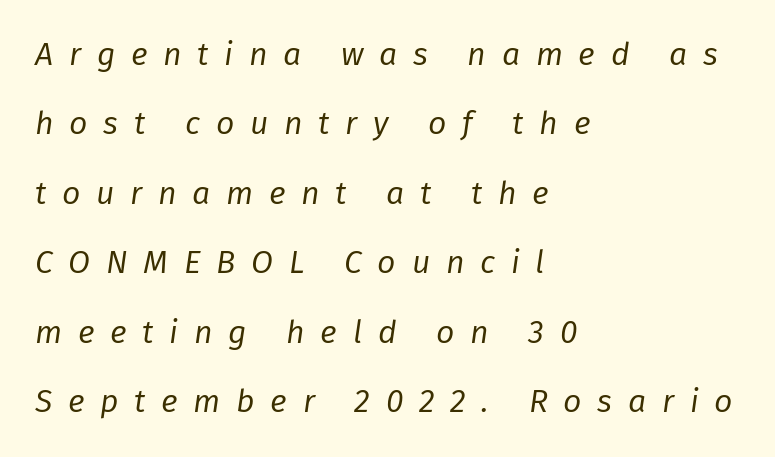
Do the characters align in a grid? No, the font is proportional. The passage is arranged the way most books set body copy — flush left. Honestly, the letter spacing is so wide it's the main thing you notice. The strokes carry an ordinary text weight at most. The lines are spread far apart with generous leading.
